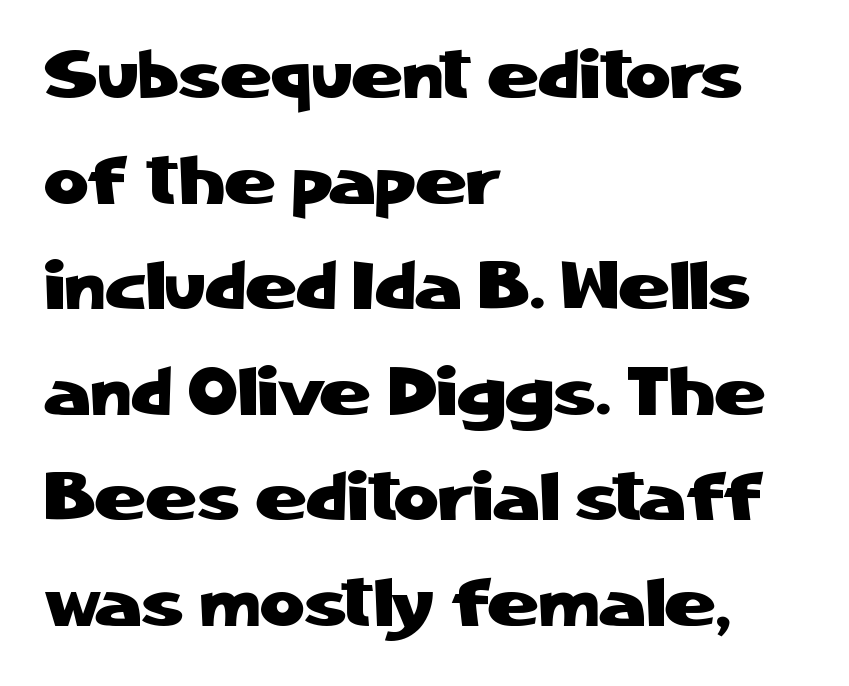
The image shows 69 px sans-serif type, upright; set left-aligned, normal line spacing (1.53x), normal letter spacing, not underlined; low stroke contrast and a medium x-height.
